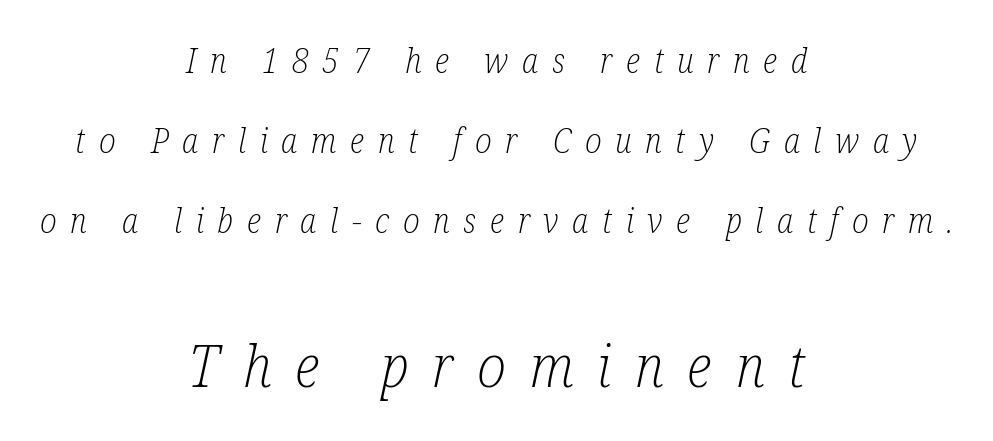
The image shows 59 px light, condensed serif type, italic (leaning right); set centered, loose line spacing (2.35x), unusually wide letter spacing (+0.4 em), not underlined; the second (bottom) block is 1.74x larger; low stroke contrast and a medium x-height.
